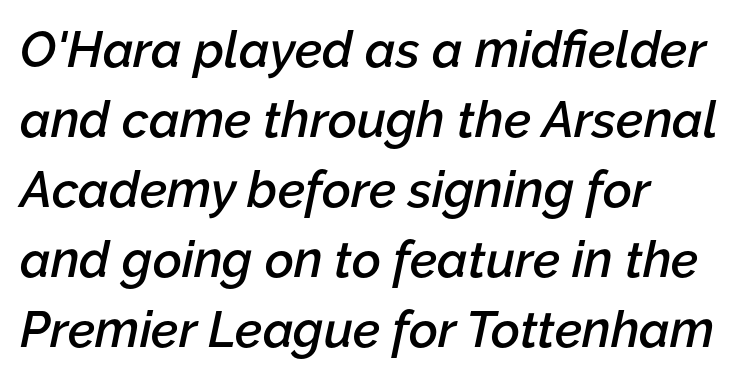
{"italic": "yes", "lean": "right", "slant_degrees": 12, "bold": "semi", "weight": "semibold", "width": "normal", "stroke_contrast": "low", "x_height": "medium", "monospaced": "no", "underline": "no", "align": "left", "line_spacing": "normal", "line_spacing_ratio": 1.4, "letter_spacing": "normal", "letter_spacing_em": 0.0, "glyph_px": 50}
